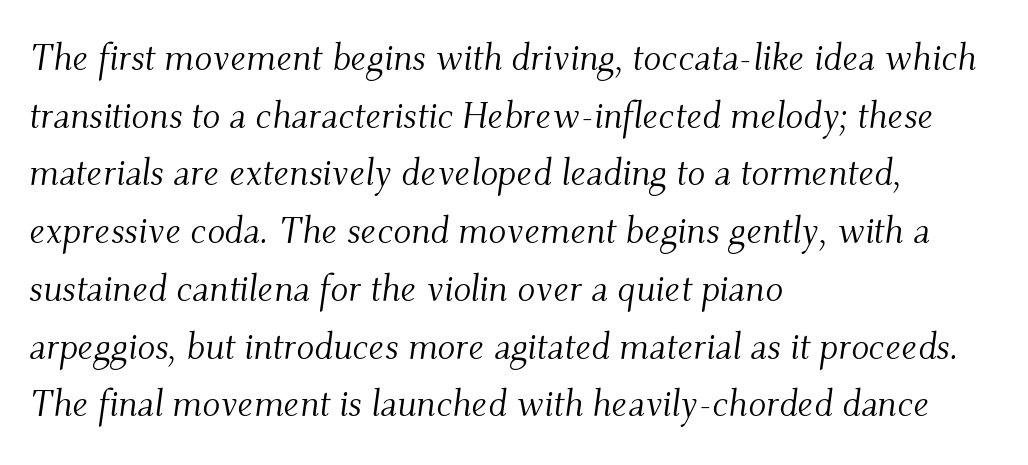
Is the block centered? No — it sits flush against the left margin. Summary of vertical rhythm: regular, with standard interline spacing. Each word holds together tightly as a unit, with standard inter-letter gaps. Weight: not bold — regular or lighter. Spacing verdict: proportional, widths tailored to each character.
